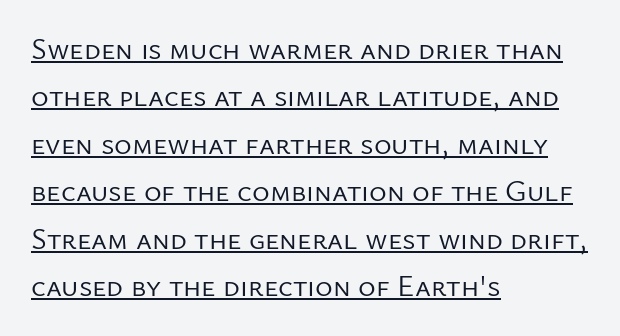
This rendering employs a face without finishing strokes, i.e., a sans-serif. A student would call this left alignment; a typographer would say flush left, rag right. The letters look calm and open, with moderate or lighter stems. How would I describe the line gaps? Plain and ordinary.
